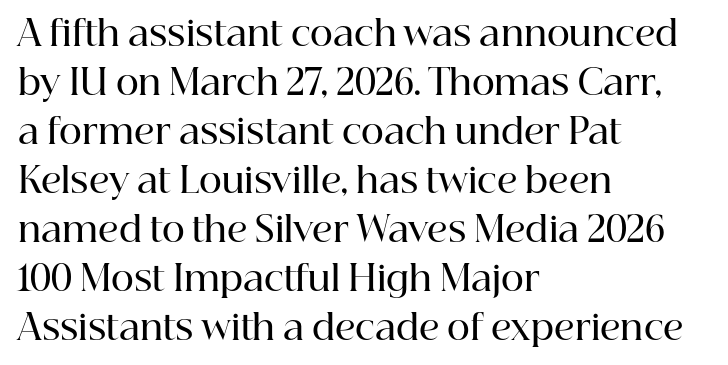
{"serif": "yes", "italic": "no", "bold": "semi", "weight": "semibold", "width": "normal", "stroke_contrast": "high", "x_height": "medium", "monospaced": "no", "underline": "no", "align": "left", "line_spacing": "normal", "line_spacing_ratio": 1.4, "letter_spacing": "normal", "letter_spacing_em": 0.0, "glyph_px": 35}
